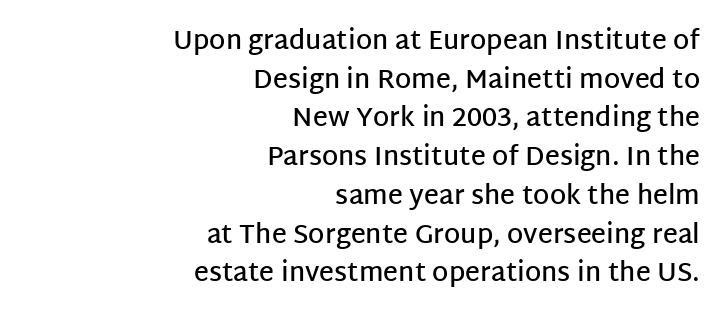
Do the letters lean? They stand straight. Honestly, there is no underline to notice here at all. Words appear dense and cohesive because spacing is normal. As a designer I'd log this as weight 600, semibold. The rag falls on the left side of this text block. The space between consecutive lines is moderate.
